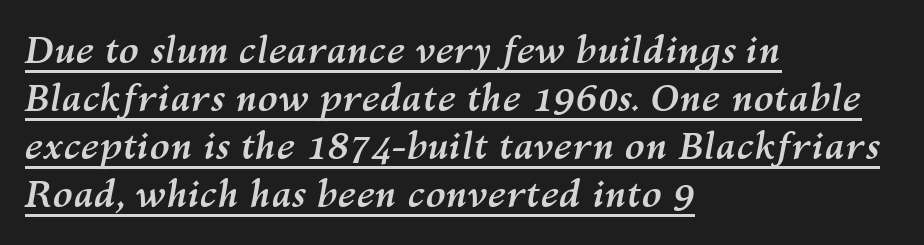
The image shows 37 px semibold type, italic (leaning right); set left-aligned, normal line spacing (1.3x), normal letter spacing, underlined; medium stroke contrast and a medium x-height.
